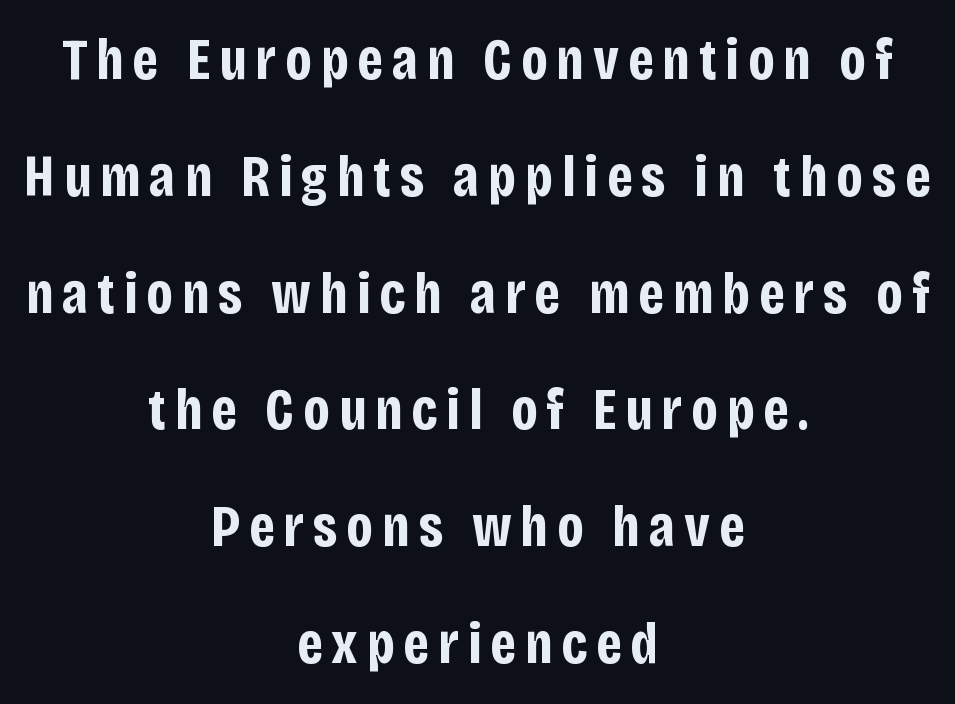
Q: Is the text bold? A: Yes.
Q: Is the text italic (slanted)? A: No, it is upright.
Q: Is the typeface a serif or a sans-serif typeface? A: Sans-serif.
Q: Is the text underlined? A: No.
Q: How is the paragraph aligned? A: Centered.
Q: Is the spacing between lines tight, normal or loose? A: Loose.
Q: Width (condensed, normal, or wide)? A: Condensed.
Q: Stroke contrast? A: Low.
Q: x-height? A: Large.
Q: Monospaced? A: No.
